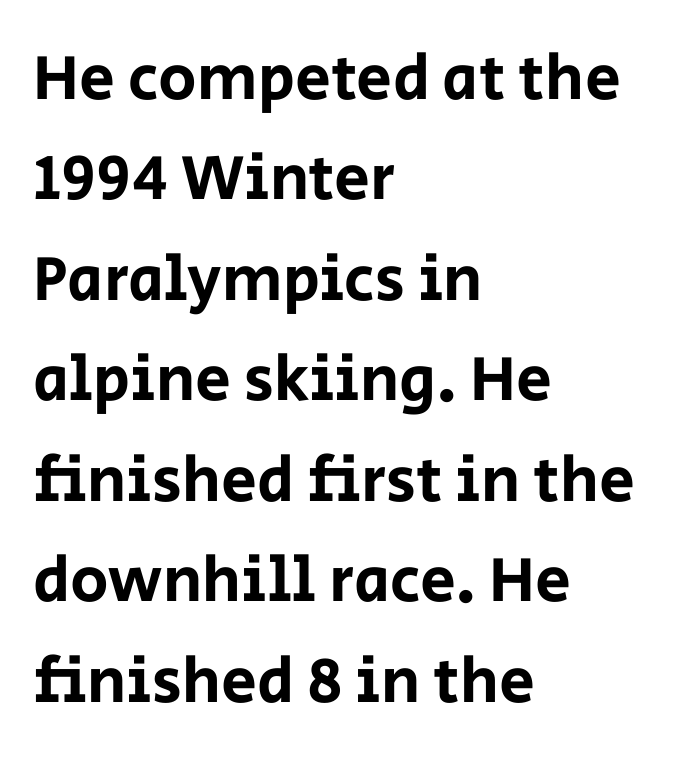
The image shows 64 px sans-serif type, upright; set left-aligned, normal line spacing (1.57x), normal letter spacing, not underlined; low stroke contrast and a large x-height.
